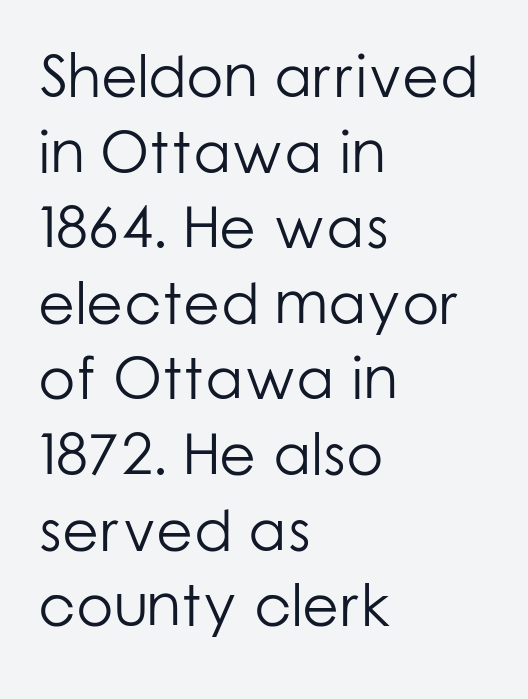
Visually the block forms a straight wall on the left and a jagged coastline on the right. The typesetting does not lean heavy: it is not bold. The horizontal fit of the characters is conventional and even. It's the straight-up-and-down kind of type.
